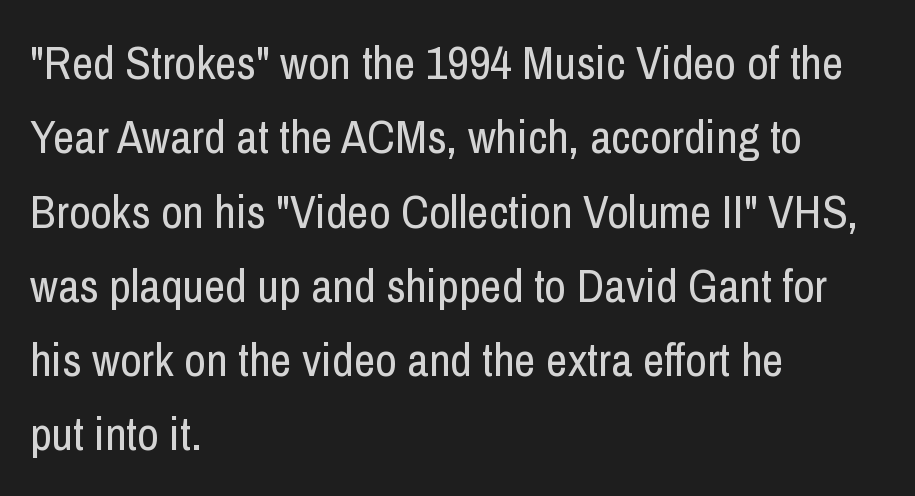
The image shows 47 px regular-weight, condensed sans-serif type, upright; set left-aligned, normal line spacing (1.58x), normal letter spacing, not underlined; low stroke contrast and a medium x-height.
